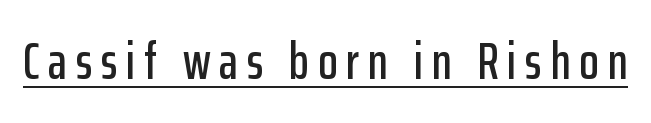
{"serif": "no", "italic": "no", "width": "condensed", "stroke_contrast": "low", "x_height": "medium", "monospaced": "no", "underline": "yes", "glyph_px": 51}
